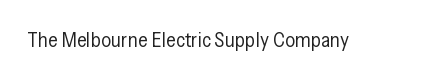
The image shows 20 px text type, upright; set normal letter spacing, not underlined.
